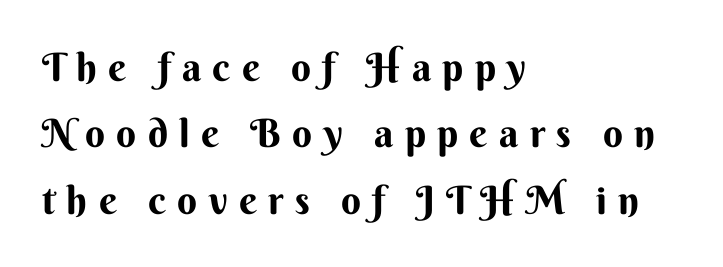
Q: Is the text italic (slanted)? A: No, it is upright.
Q: Is the typeface a serif or a sans-serif typeface? A: Sans-serif.
Q: Is the text underlined? A: No.
Q: How is the paragraph aligned? A: Left-aligned.
Q: Is the spacing between letters normal or unusually wide? A: Unusually wide.
Q: Is the spacing between lines tight, normal or loose? A: Normal.
Q: Width (condensed, normal, or wide)? A: Normal.
Q: Stroke contrast? A: Medium.
Q: x-height? A: Small.
Q: Monospaced? A: No.
